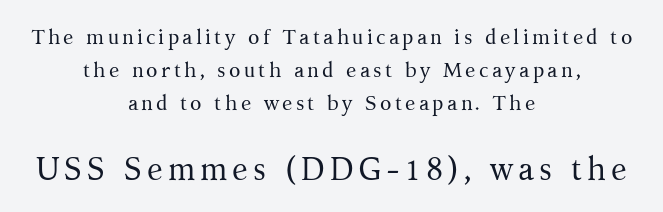
The words here are not underlined. The rendering positions every line midway between the sides. The rendering uses a moderate line-height, typical for paragraphs. Varying glyph widths throughout — classic text-font behaviour. The more generous point size was reserved for the lower chunk. The characters display serif detailing at their extremities.
